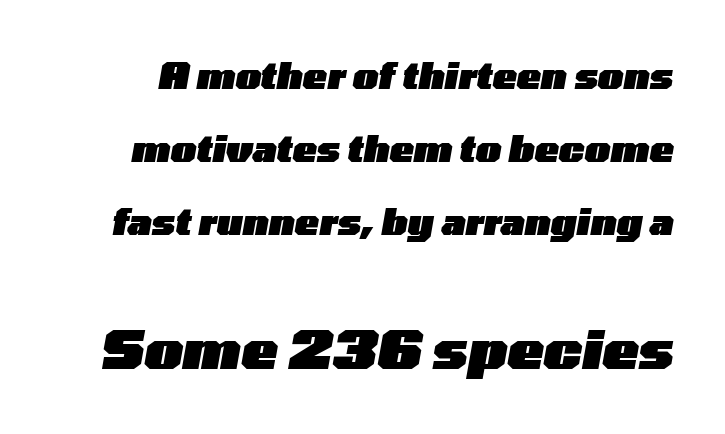
Q: Is the text bold? A: Yes.
Q: Is the text italic (slanted)? A: Yes, it leans right by about 10 degrees.
Q: Is the text underlined? A: No.
Q: Is the spacing between letters normal or unusually wide? A: Normal.
Q: Is the spacing between lines tight, normal or loose? A: Loose.
Q: Which block of text is set in a larger size, the first (top) or the second (bottom)? A: The second (bottom) one.
Q: Width (condensed, normal, or wide)? A: Wide.
Q: Stroke contrast? A: Low.
Q: x-height? A: Medium.
Q: Monospaced? A: No.
